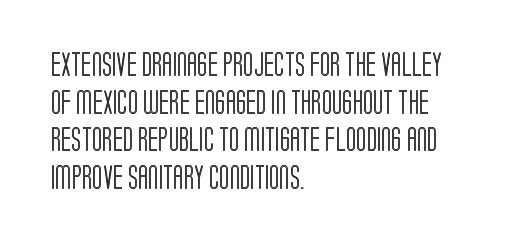
Students, observe: this is what conventionally led text looks like. When letters stand straight like this, we call the style roman or upright. Horizontally, the lines are justified to the leading edge only. The type is set solid horizontally, with unmodified tracking. The baseline area is clear.
